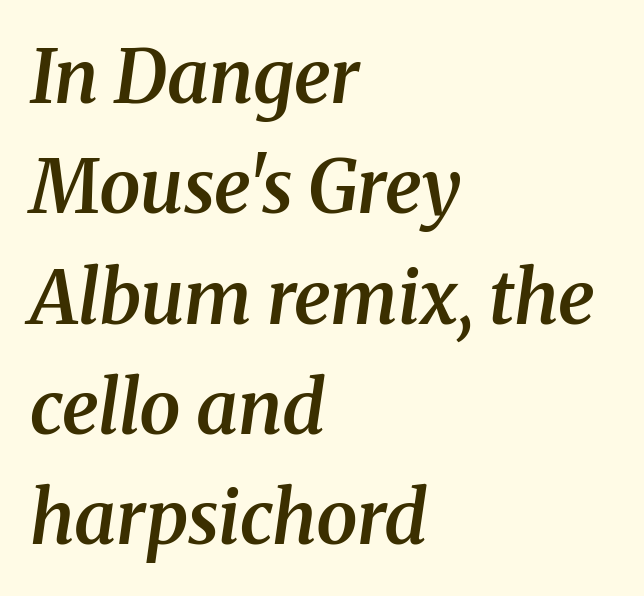
The image shows 74 px semibold serif type, italic (leaning right); set left-aligned, normal line spacing (1.49x), normal letter spacing, not underlined; medium stroke contrast and a medium x-height.
